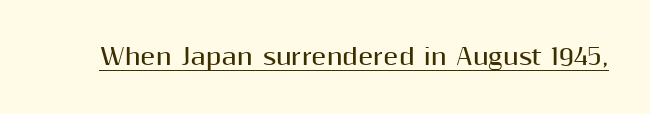
{"italic": "no", "bold": "yes", "underline": "yes", "letter_spacing": "normal", "letter_spacing_em": 0.0, "glyph_px": 22}
